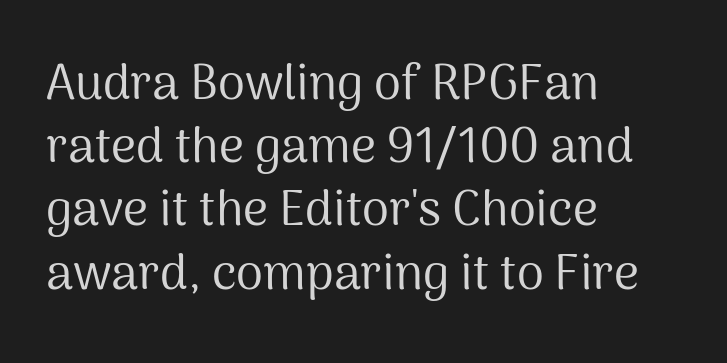
The image shows 49 px regular-weight sans-serif type, upright; set left-aligned, normal line spacing (1.29x), normal letter spacing, not underlined; medium stroke contrast and a medium x-height.
